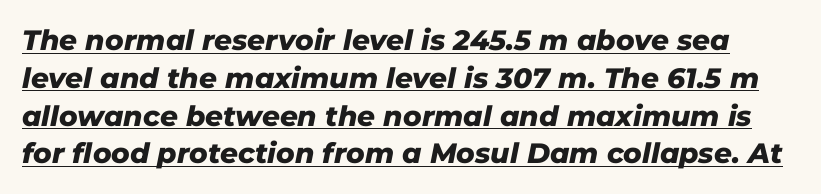
The image shows 28 px heavy type, italic (leaning right); set normal line spacing (1.35x), normal letter spacing, underlined; low stroke contrast and a medium x-height.
